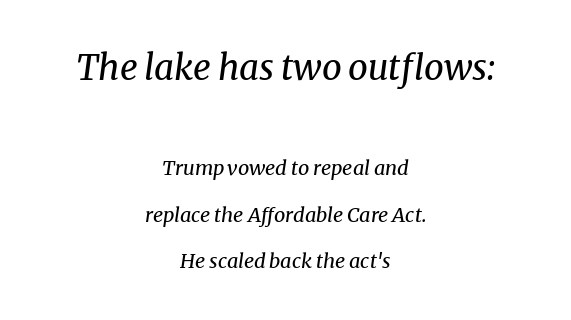
Q: Is the text bold? A: No.
Q: Is the text italic (slanted)? A: Yes, it leans right by about 8 degrees.
Q: Is the typeface a serif or a sans-serif typeface? A: Serif.
Q: Is the text underlined? A: No.
Q: How is the paragraph aligned? A: Centered.
Q: Is the spacing between letters normal or unusually wide? A: Normal.
Q: Is the spacing between lines tight, normal or loose? A: Loose.
Q: Which block of text is set in a larger size, the first (top) or the second (bottom)? A: The first (top) one.
Q: Width (condensed, normal, or wide)? A: Normal.
Q: Stroke contrast? A: Medium.
Q: x-height? A: Medium.
Q: Monospaced? A: No.
